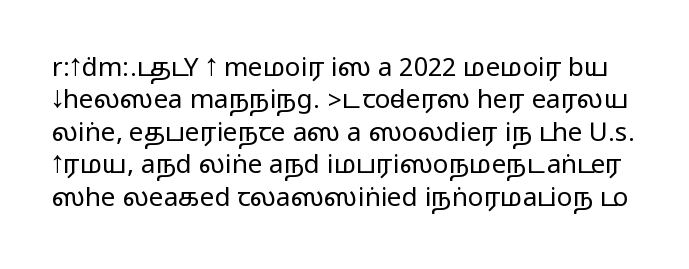
{"italic": "no", "underline": "no", "line_spacing": "normal", "line_spacing_ratio": 1.25, "letter_spacing": "normal", "letter_spacing_em": 0.0, "glyph_px": 26}
